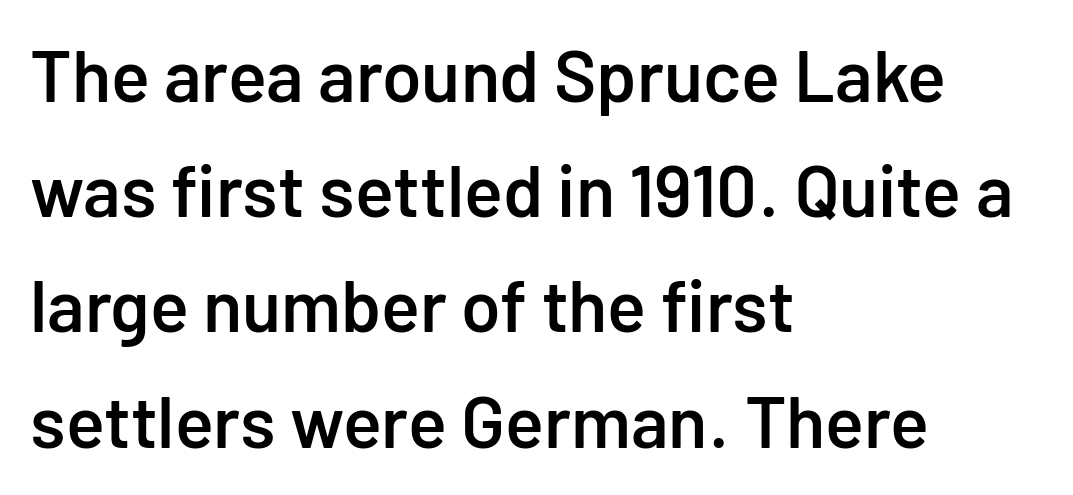
The image shows 72 px semibold sans-serif type, upright; set left-aligned, normal line spacing (1.6x), normal letter spacing, not underlined; low stroke contrast and a medium x-height.
